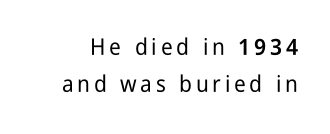
{"italic": "no", "underline": "no", "line_spacing": "normal", "line_spacing_ratio": 1.62, "glyph_px": 23}
